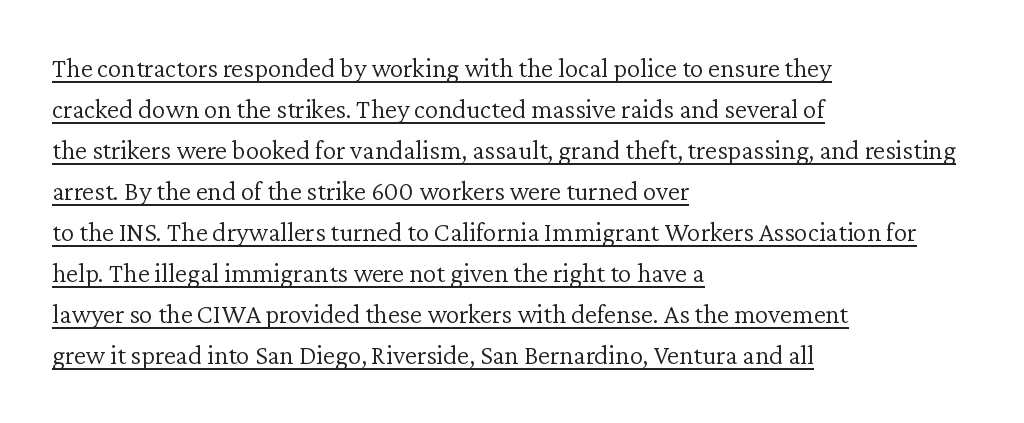
The image shows 27 px text type, upright; set left-aligned, normal line spacing (1.52x), normal letter spacing, underlined.
